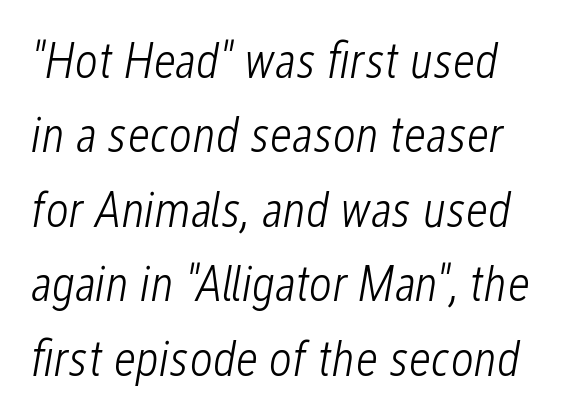
The glyphs look as if they've been sheared to an angle. No extra ink here — the face is not bold. These lines are rendered in a variable-pitch font. The type is set solid horizontally, with unmodified tracking. The glyphs are unaccompanied by any horizontal stroke below them.
